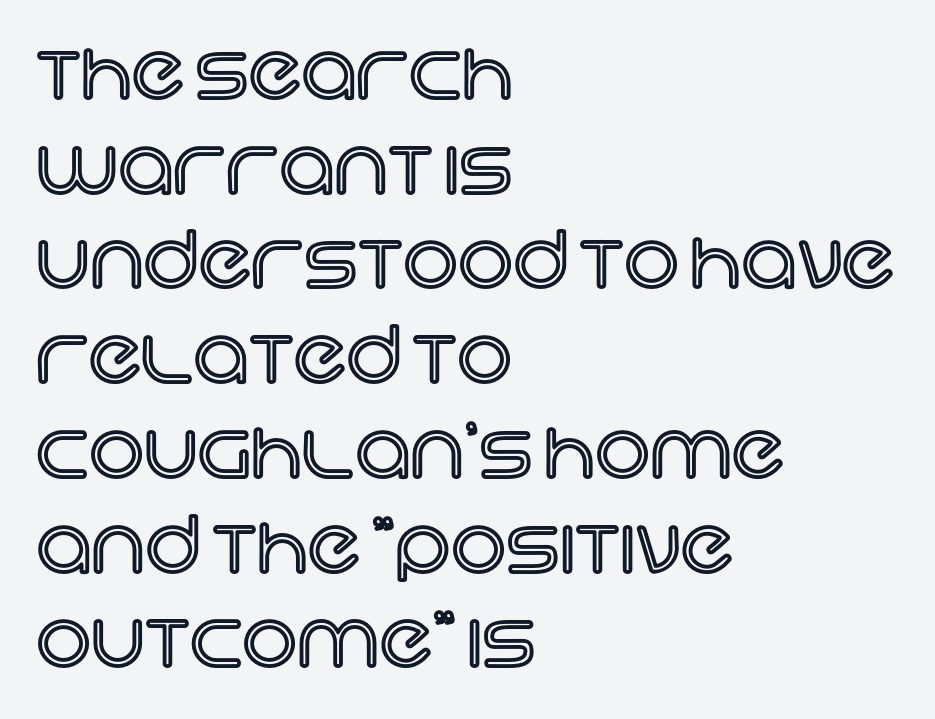
The image shows 77 px text type, upright; set left-aligned, line spacing 1.23x, normal letter spacing, not underlined; a large x-height.
